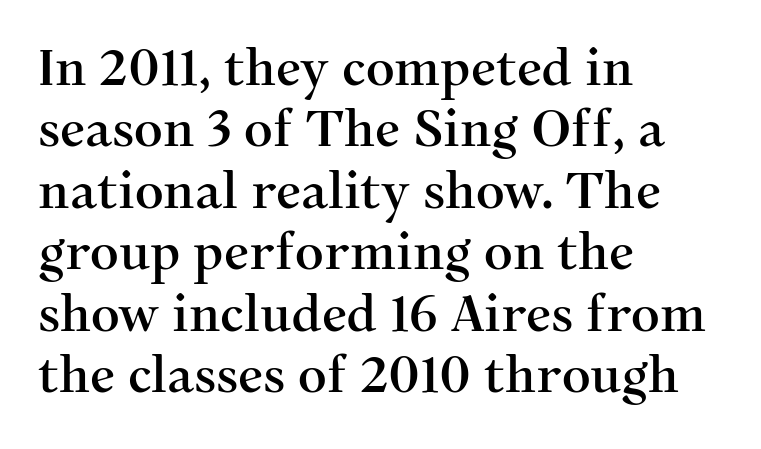
Q: Is the text italic (slanted)? A: No, it is upright.
Q: Is the typeface a serif or a sans-serif typeface? A: Serif.
Q: Is the text underlined? A: No.
Q: How is the paragraph aligned? A: Left-aligned.
Q: Is the spacing between letters normal or unusually wide? A: Normal.
Q: Width (condensed, normal, or wide)? A: Normal.
Q: Stroke contrast? A: Medium.
Q: x-height? A: Medium.
Q: Monospaced? A: No.
